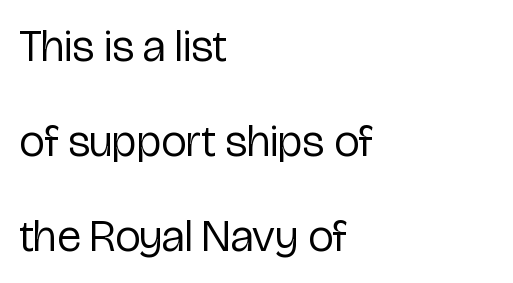
{"serif": "no", "italic": "no", "bold": "no", "weight": "regular", "width": "condensed", "stroke_contrast": "low", "x_height": "medium", "monospaced": "no", "underline": "no", "align": "left", "line_spacing": "loose", "line_spacing_ratio": 2.11, "letter_spacing": "normal", "letter_spacing_em": 0.0, "glyph_px": 45}
